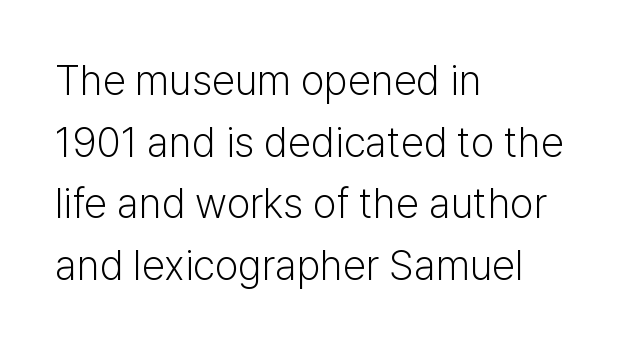
The image shows 42 px light sans-serif type, upright; set left-aligned, normal line spacing (1.47x), normal letter spacing, not underlined; low stroke contrast and a medium x-height.
